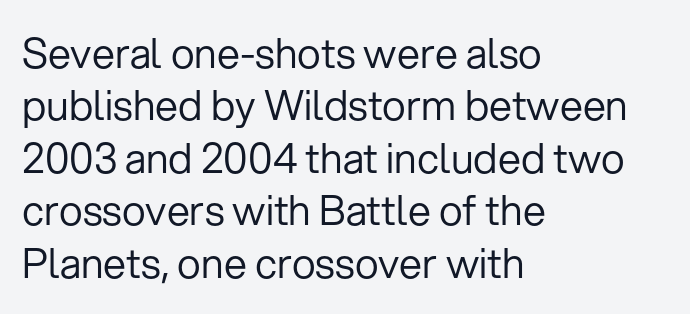
The image shows 41 px regular-weight sans-serif type, upright; set left-aligned, normal line spacing (1.28x), normal letter spacing, not underlined; low stroke contrast and a medium x-height.
